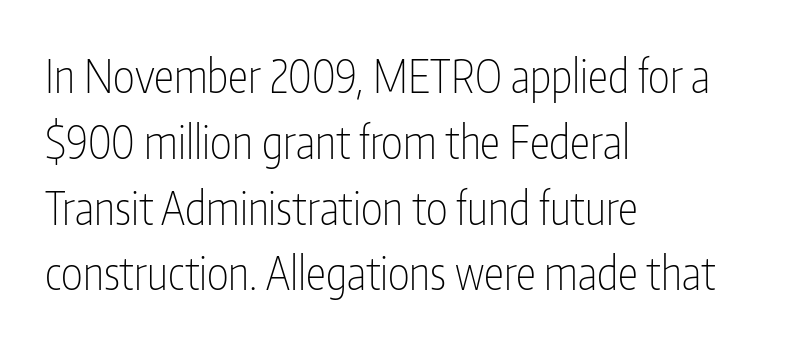
Q: Is the text bold? A: No.
Q: Is the text italic (slanted)? A: No, it is upright.
Q: Is the typeface a serif or a sans-serif typeface? A: Sans-serif.
Q: Is the text underlined? A: No.
Q: How is the paragraph aligned? A: Left-aligned.
Q: Is the spacing between letters normal or unusually wide? A: Normal.
Q: Is the spacing between lines tight, normal or loose? A: Normal.
Q: Width (condensed, normal, or wide)? A: Condensed.
Q: Stroke contrast? A: Low.
Q: x-height? A: Medium.
Q: Monospaced? A: No.
